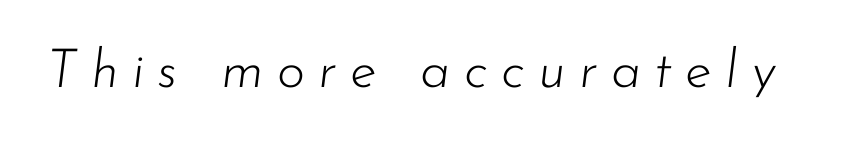
The image shows 54 px light type, italic (leaning right); set unusually wide letter spacing (+0.25 em), not underlined; low stroke contrast and a small x-height.
